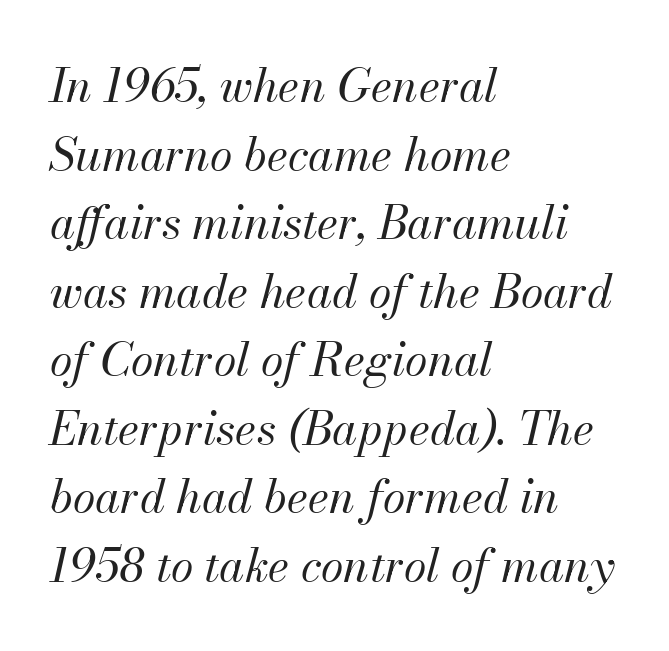
Which margin do the lines hug? The left one — the right edge is uneven. Descender tails drop into unmarked territory. Is this a fixed-width face? No — the glyphs have proportional, varying widths. The passage shown stacks its lines at a standard gap. Characters are canted at an angle relative to the baseline's perpendicular. Weight: regular or lighter.
